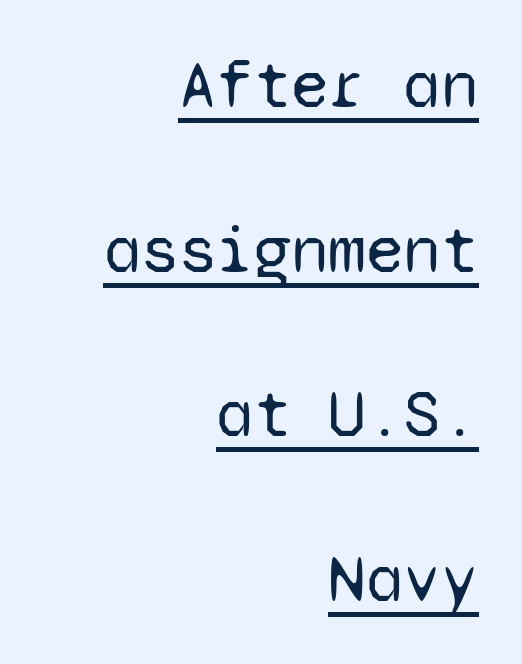
Check where the strokes stop: nothing finishes them off — pure sans. Airy leading. A typesetter would call this zero additional tracking. Looks like someone drew a line under every word here. A quiet, ordinary-to-light weight characterises the typeface. Every character sits straight up, as roman type does.
